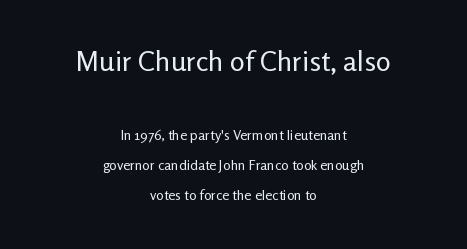
The image shows 28 px regular-weight sans-serif type, upright; set centered, loose line spacing (2.14x), normal letter spacing, not underlined; the first (top) block is 2.0x larger; low stroke contrast and a medium x-height.
